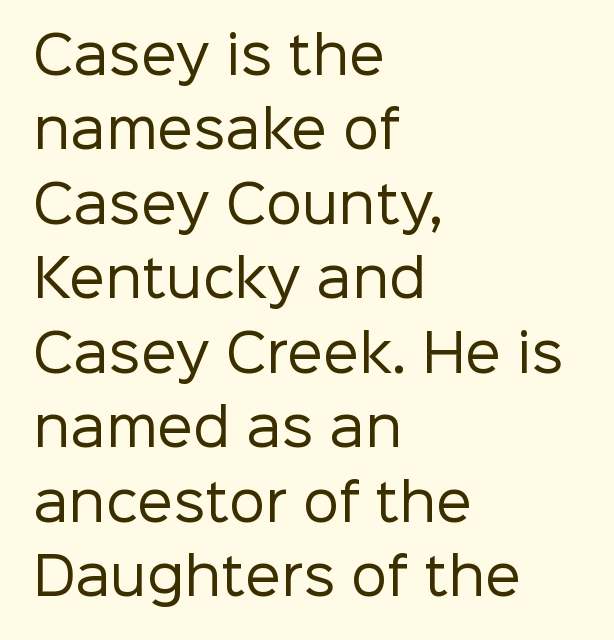
Q: Is the text bold? A: No.
Q: Is the text italic (slanted)? A: No, it is upright.
Q: Is the typeface a serif or a sans-serif typeface? A: Sans-serif.
Q: Is the text underlined? A: No.
Q: How is the paragraph aligned? A: Left-aligned.
Q: Is the spacing between letters normal or unusually wide? A: Normal.
Q: Is the spacing between lines tight, normal or loose? A: Normal.
Q: Width (condensed, normal, or wide)? A: Normal.
Q: Stroke contrast? A: Low.
Q: x-height? A: Medium.
Q: Monospaced? A: No.
